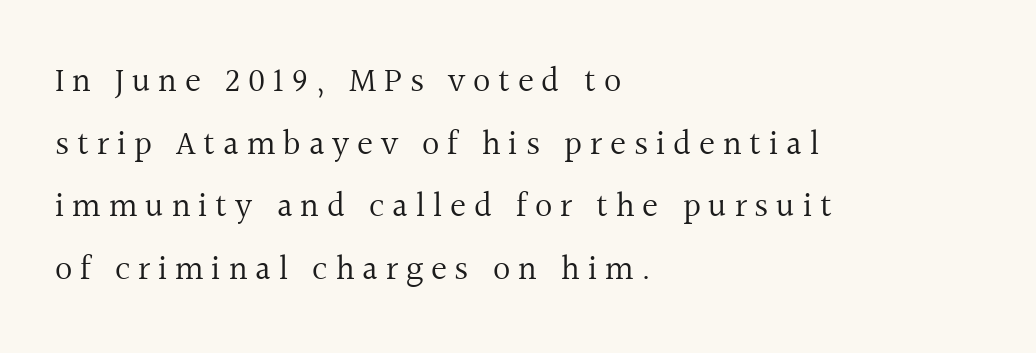
Q: Is the text bold? A: No.
Q: Is the text italic (slanted)? A: No, it is upright.
Q: Is the typeface a serif or a sans-serif typeface? A: Serif.
Q: Is the text underlined? A: No.
Q: How is the paragraph aligned? A: Left-aligned.
Q: Is the spacing between letters normal or unusually wide? A: Unusually wide.
Q: Width (condensed, normal, or wide)? A: Normal.
Q: x-height? A: Medium.
Q: Monospaced? A: No.
